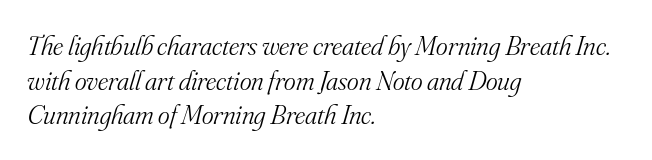
Q: Is the text bold? A: No.
Q: Is the text italic (slanted)? A: Yes, it leans right by about 16 degrees.
Q: Is the typeface a serif or a sans-serif typeface? A: Serif.
Q: Is the text underlined? A: No.
Q: How is the paragraph aligned? A: Left-aligned.
Q: Is the spacing between letters normal or unusually wide? A: Normal.
Q: Width (condensed, normal, or wide)? A: Normal.
Q: Stroke contrast? A: Medium.
Q: x-height? A: Small.
Q: Monospaced? A: No.
